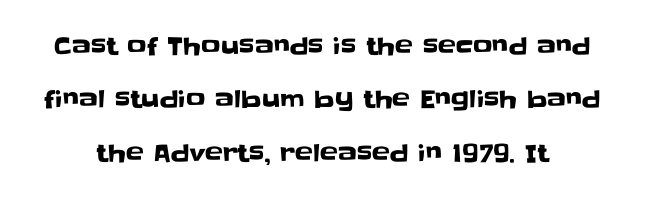
{"italic": "no", "underline": "no", "line_spacing": "loose", "line_spacing_ratio": 2.22, "letter_spacing": "normal", "letter_spacing_em": 0.0, "glyph_px": 24}
